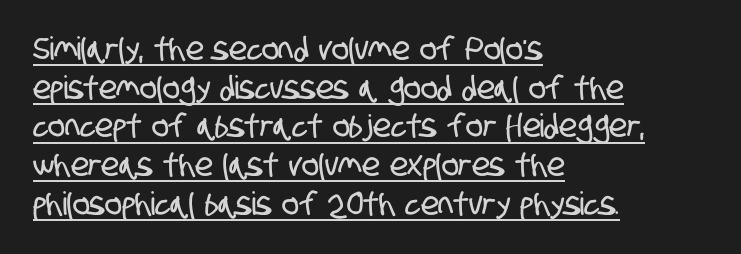
Like a heading marked for emphasis, these lines bear an underscore. The text was rendered using a sans face with plain stroke endings. Do the characters align in a grid? No, the font is proportional. A typesetter would call this zero additional tracking. Is the block centered? No — it sits flush against the left margin.
